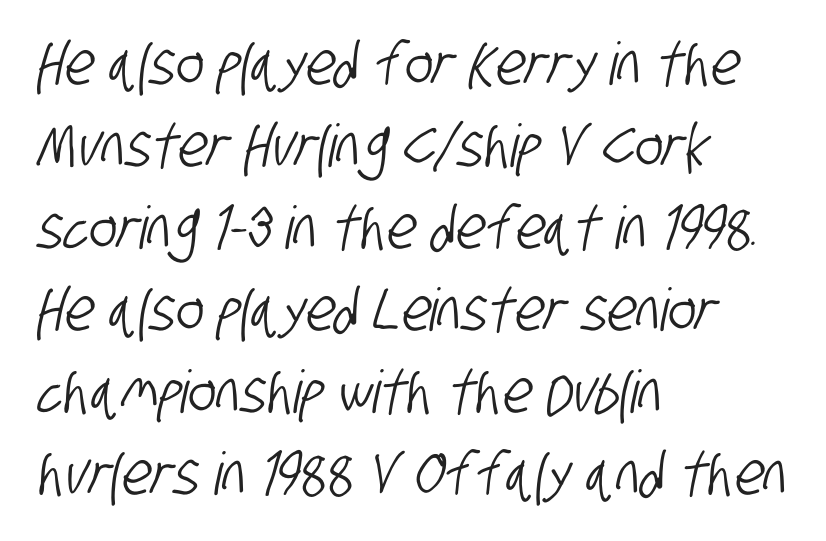
Q: Is the typeface a serif or a sans-serif typeface? A: Sans-serif.
Q: Is the text underlined? A: No.
Q: How is the paragraph aligned? A: Left-aligned.
Q: Is the spacing between letters normal or unusually wide? A: Normal.
Q: Is the spacing between lines tight, normal or loose? A: Normal.
Q: Width (condensed, normal, or wide)? A: Condensed.
Q: Stroke contrast? A: Low.
Q: x-height? A: Large.
Q: Monospaced? A: No.
